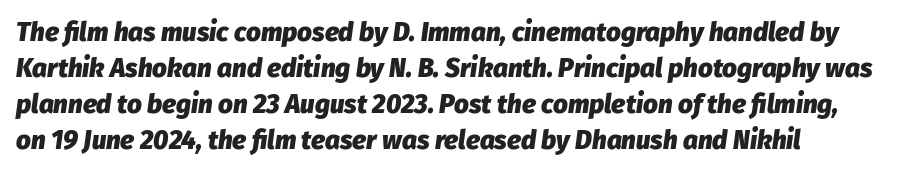
{"italic": "yes", "lean": "right", "slant_degrees": 8, "bold": "yes", "underline": "no", "align": "left", "line_spacing": "normal", "line_spacing_ratio": 1.38, "letter_spacing": "normal", "letter_spacing_em": 0.0, "glyph_px": 26}
